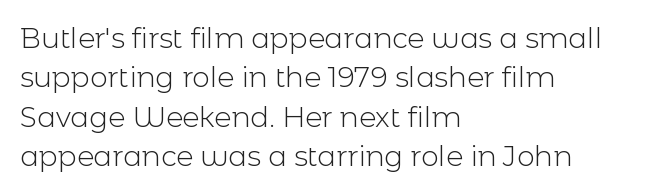
I'd call this a sans setting — the letters go barefoot. The letterforms sit shoulder to shoulder at normal distance. This is not heavy type; no bold has been used. The type sits square on the baseline with zero lean. Reading down the block, your eye returns to a fixed left position each line.
